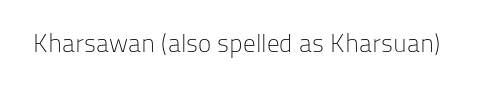
The image shows 25 px text type, upright; set normal letter spacing, not underlined.
